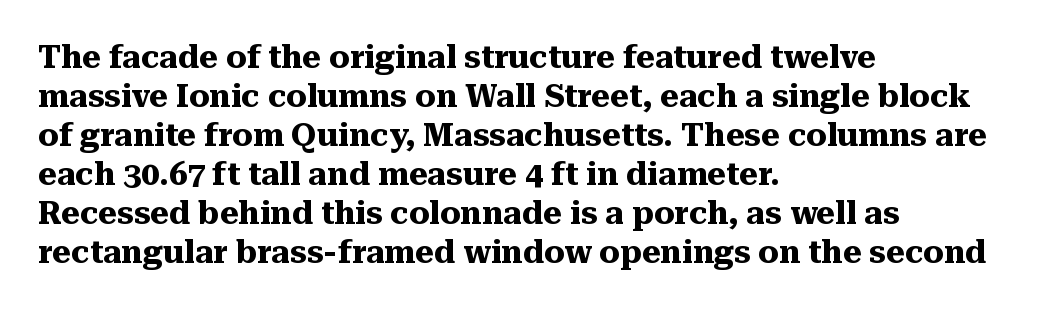
Tracking value appears to be zero — textbook default spacing. Anything drawn beneath the words? Only blank space. Each letter keeps its own natural width here, so spacing adapts to shape. Letterform terminals end in serifs throughout the passage.
